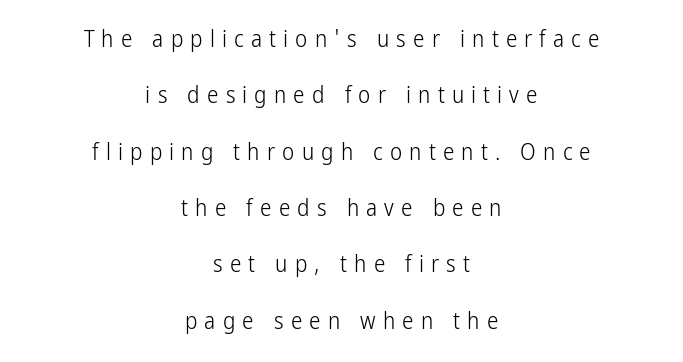
Q: Is the text bold? A: No.
Q: Is the text italic (slanted)? A: No, it is upright.
Q: Is the text underlined? A: No.
Q: How is the paragraph aligned? A: Centered.
Q: Is the spacing between letters normal or unusually wide? A: Unusually wide.
Q: Is the spacing between lines tight, normal or loose? A: Loose.
